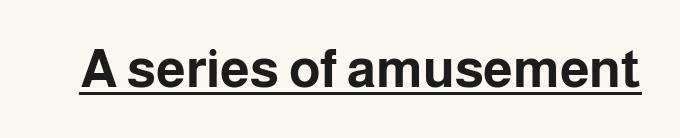
The image shows 53 px bold sans-serif type, upright; set normal letter spacing, underlined; low stroke contrast and a medium x-height.
